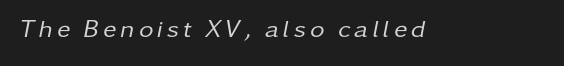
{"italic": "yes", "lean": "right", "slant_degrees": 11, "bold": "no", "underline": "no", "glyph_px": 25}
